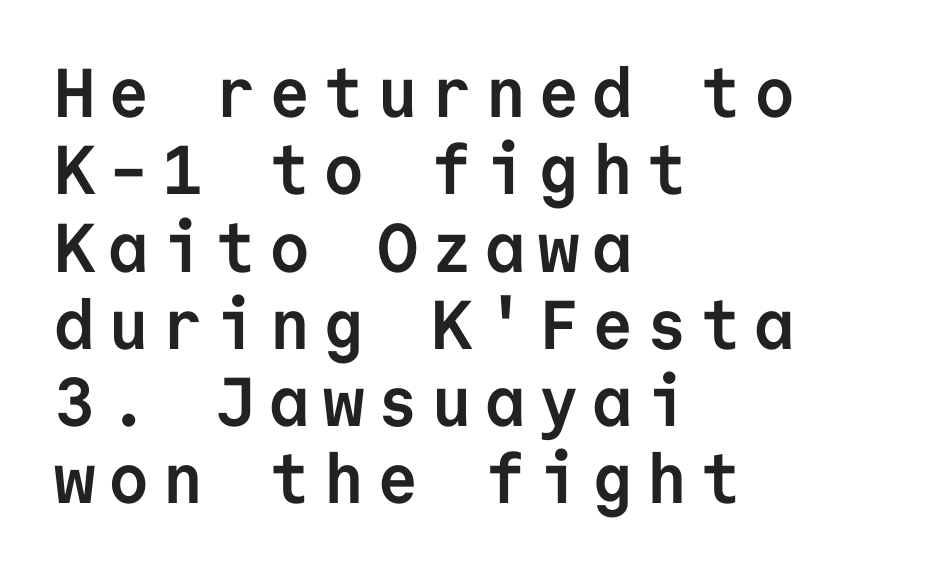
Q: Is the text bold? A: Yes.
Q: Is the text italic (slanted)? A: No, it is upright.
Q: Is the typeface a serif or a sans-serif typeface? A: Sans-serif.
Q: Is the text underlined? A: No.
Q: How is the paragraph aligned? A: Left-aligned.
Q: Is the spacing between lines tight, normal or loose? A: Tight.
Q: Width (condensed, normal, or wide)? A: Normal.
Q: Stroke contrast? A: Low.
Q: x-height? A: Medium.
Q: Monospaced? A: Yes.
